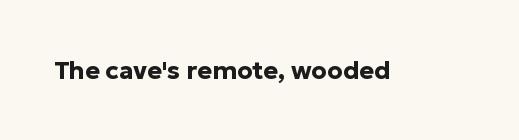
Underlining? Definitely not there. Strong, thick strokes mark this as bold type. This sample uses an upright cut, with every glyph sitting square on the baseline. A typesetter would call this zero additional tracking.
